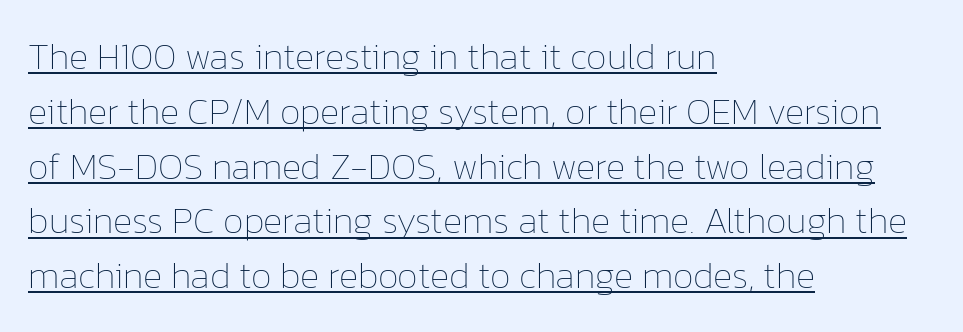
{"italic": "no", "bold": "no", "weight": "thin", "width": "normal", "stroke_contrast": "low", "x_height": "medium", "monospaced": "no", "underline": "yes", "align": "left", "line_spacing": "normal", "line_spacing_ratio": 1.48, "letter_spacing": "normal", "letter_spacing_em": 0.0, "glyph_px": 37}
